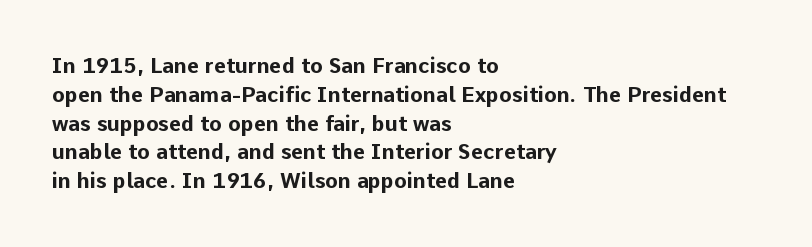
Q: Is the text bold? A: Yes.
Q: Is the text italic (slanted)? A: No, it is upright.
Q: Is the text underlined? A: No.
Q: How is the paragraph aligned? A: Left-aligned.
Q: Is the spacing between letters normal or unusually wide? A: Normal.
Q: Is the spacing between lines tight, normal or loose? A: Normal.
